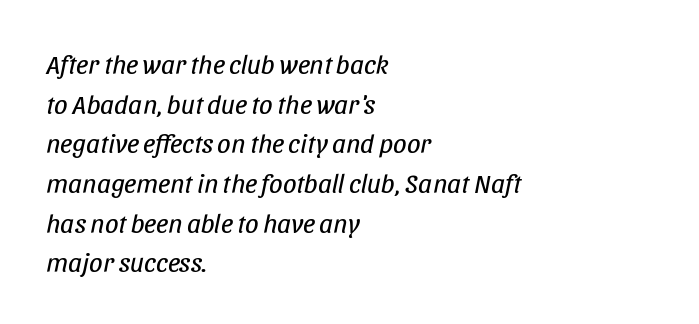
The leading is moderate, giving the passage an even texture. The typeface has the unassuming heft of standard copy or less. The letters sit at their default tracking, neither squeezed nor spread. Descender tails drop into unmarked territory.
